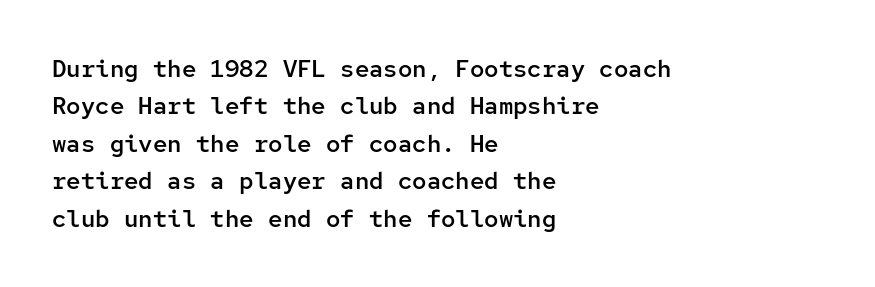
{"italic": "no", "bold": "semi", "underline": "no", "align": "left", "line_spacing": "normal", "line_spacing_ratio": 1.56, "letter_spacing": "normal", "letter_spacing_em": 0.0, "glyph_px": 24}
